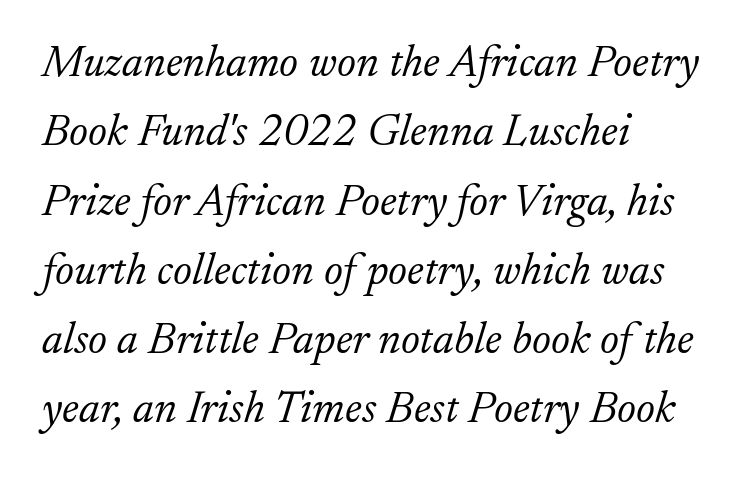
{"serif": "yes", "italic": "yes", "lean": "right", "slant_degrees": 17, "bold": "no", "weight": "light", "width": "normal", "stroke_contrast": "low", "x_height": "small", "monospaced": "no", "underline": "no", "align": "left", "line_spacing": "normal", "line_spacing_ratio": 1.54, "letter_spacing": "normal", "letter_spacing_em": 0.0, "glyph_px": 45}
